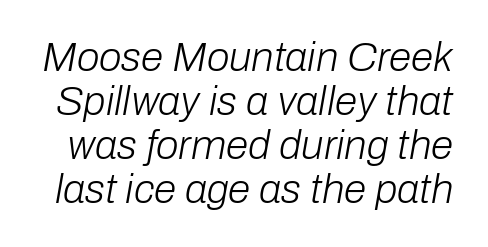
{"italic": "yes", "lean": "right", "slant_degrees": 10, "bold": "no", "weight": "light", "width": "normal", "stroke_contrast": "low", "x_height": "medium", "monospaced": "no", "underline": "no", "line_spacing": "tight", "line_spacing_ratio": 1.07, "letter_spacing": "normal", "letter_spacing_em": 0.0, "glyph_px": 41}
